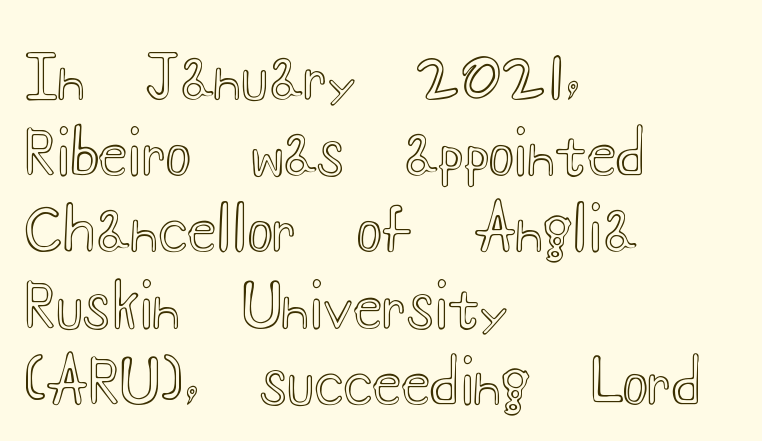
Q: Is the text italic (slanted)? A: No, it is upright.
Q: Is the text underlined? A: No.
Q: How is the paragraph aligned? A: Left-aligned.
Q: Is the spacing between letters normal or unusually wide? A: Normal.
Q: Is the spacing between lines tight, normal or loose? A: Normal.
Q: Width (condensed, normal, or wide)? A: Wide.
Q: x-height? A: Small.
Q: Monospaced? A: No.
